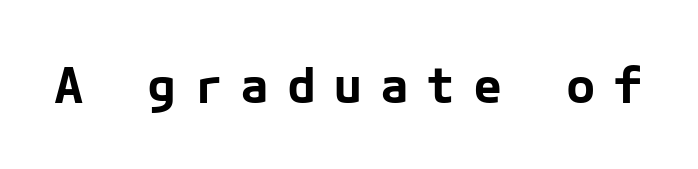
Q: Is the text bold? A: Yes.
Q: Is the text italic (slanted)? A: No, it is upright.
Q: Is the typeface a serif or a sans-serif typeface? A: Sans-serif.
Q: Is the text underlined? A: No.
Q: Is the spacing between letters normal or unusually wide? A: Unusually wide.
Q: Width (condensed, normal, or wide)? A: Normal.
Q: Stroke contrast? A: Low.
Q: x-height? A: Medium.
